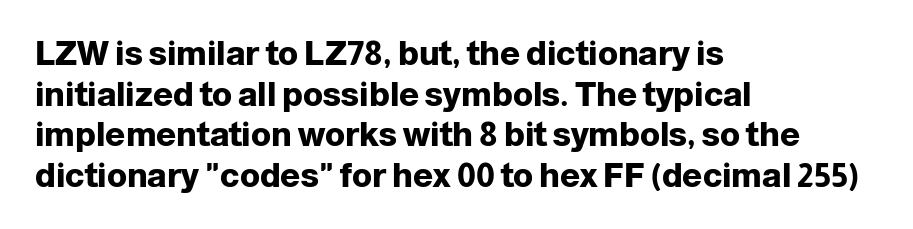
Q: Is the text bold? A: Yes.
Q: Is the text italic (slanted)? A: No, it is upright.
Q: Is the typeface a serif or a sans-serif typeface? A: Sans-serif.
Q: Is the text underlined? A: No.
Q: How is the paragraph aligned? A: Left-aligned.
Q: Is the spacing between letters normal or unusually wide? A: Normal.
Q: Width (condensed, normal, or wide)? A: Normal.
Q: Stroke contrast? A: Low.
Q: x-height? A: Medium.
Q: Monospaced? A: No.
